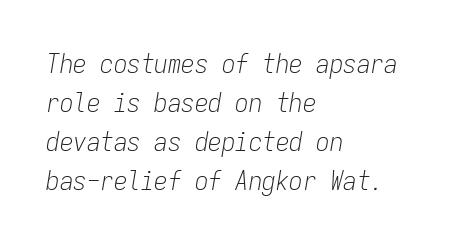
The image shows 27 px text type, italic (leaning right); set left-aligned, normal line spacing (1.45x), normal letter spacing, not underlined.
